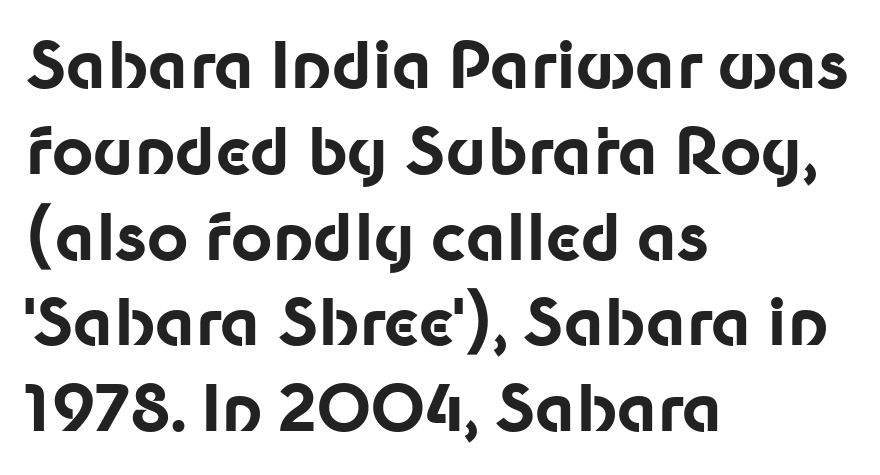
Q: Is the text bold? A: Yes.
Q: Is the text italic (slanted)? A: No, it is upright.
Q: Is the typeface a serif or a sans-serif typeface? A: Sans-serif.
Q: Is the text underlined? A: No.
Q: How is the paragraph aligned? A: Left-aligned.
Q: Is the spacing between letters normal or unusually wide? A: Normal.
Q: Is the spacing between lines tight, normal or loose? A: Normal.
Q: Width (condensed, normal, or wide)? A: Normal.
Q: Stroke contrast? A: Low.
Q: x-height? A: Medium.
Q: Monospaced? A: No.
